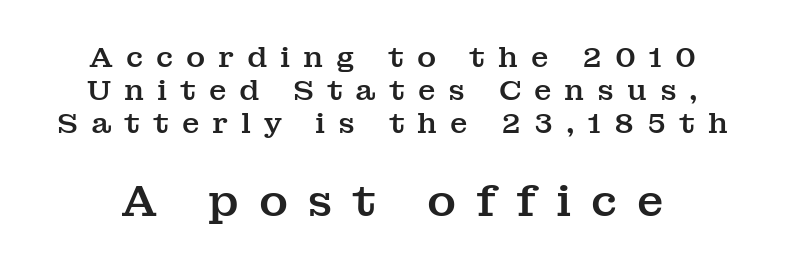
The image shows 44 px serif type, upright; set tight line spacing (1.14x), unusually wide letter spacing (+0.44 em), not underlined; the second (bottom) block is 1.52x larger; medium stroke contrast and a medium x-height.
